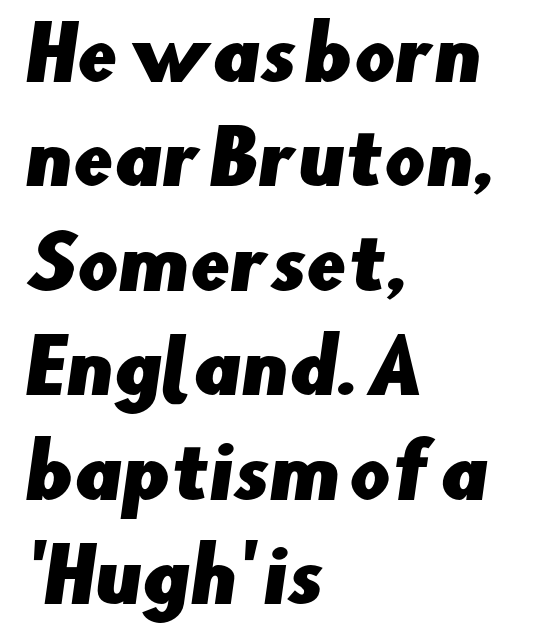
Nothing sits at the stroke ends, so this counts as sans-serif. Think of a printed novel: that variable character pitch is what you see here. The passage is arranged the way most books set body copy — flush left. Spacing between characters is what you'd get straight out of the box. The line-height multiplier appears to be the usual default. The zone under the glyphs is completely vacant.
